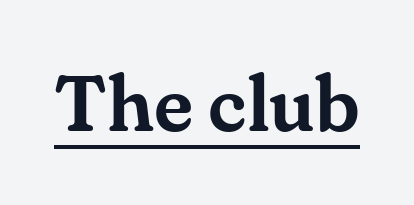
Q: Is the text italic (slanted)? A: No, it is upright.
Q: Is the typeface a serif or a sans-serif typeface? A: Serif.
Q: Is the text underlined? A: Yes.
Q: Is the spacing between letters normal or unusually wide? A: Normal.
Q: Width (condensed, normal, or wide)? A: Normal.
Q: Stroke contrast? A: Medium.
Q: x-height? A: Small.
Q: Monospaced? A: No.
